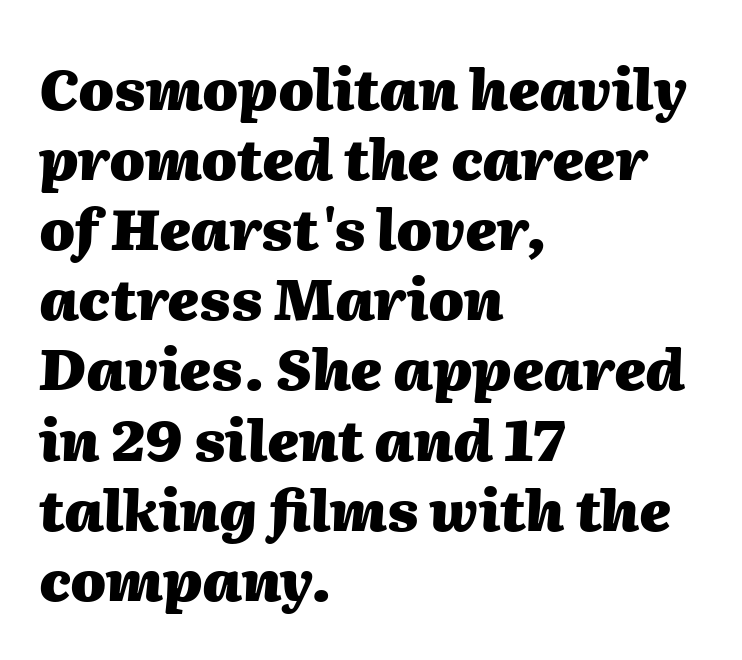
The face used here is rendered with its standard letterfit. Notice how the stems are inclined rather than vertical — that's the hallmark of italics. The letters advance in unequal steps, a hallmark of proportional type. Where is the straight margin? On the left. Strong, thick strokes mark this as bold type. Unmarked baselines from the first word to the last.
